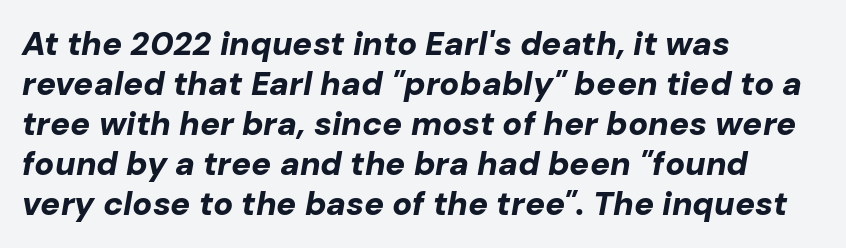
{"italic": "yes", "lean": "right", "slant_degrees": 10, "bold": "yes", "weight": "bold", "width": "normal", "stroke_contrast": "low", "x_height": "medium", "monospaced": "no", "underline": "no", "align": "left", "line_spacing_ratio": 1.21, "letter_spacing": "normal", "letter_spacing_em": 0.0, "glyph_px": 33}
